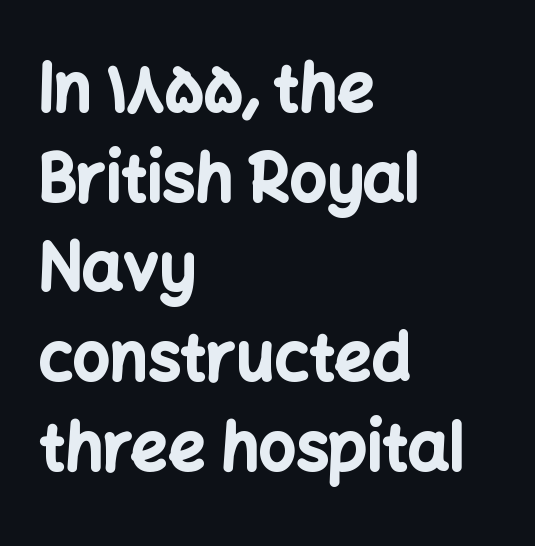
Q: Is the text bold? A: Yes.
Q: Is the text italic (slanted)? A: No, it is upright.
Q: Is the typeface a serif or a sans-serif typeface? A: Sans-serif.
Q: Is the text underlined? A: No.
Q: How is the paragraph aligned? A: Left-aligned.
Q: Is the spacing between letters normal or unusually wide? A: Normal.
Q: Is the spacing between lines tight, normal or loose? A: Normal.
Q: Width (condensed, normal, or wide)? A: Normal.
Q: Stroke contrast? A: Low.
Q: x-height? A: Medium.
Q: Monospaced? A: No.
